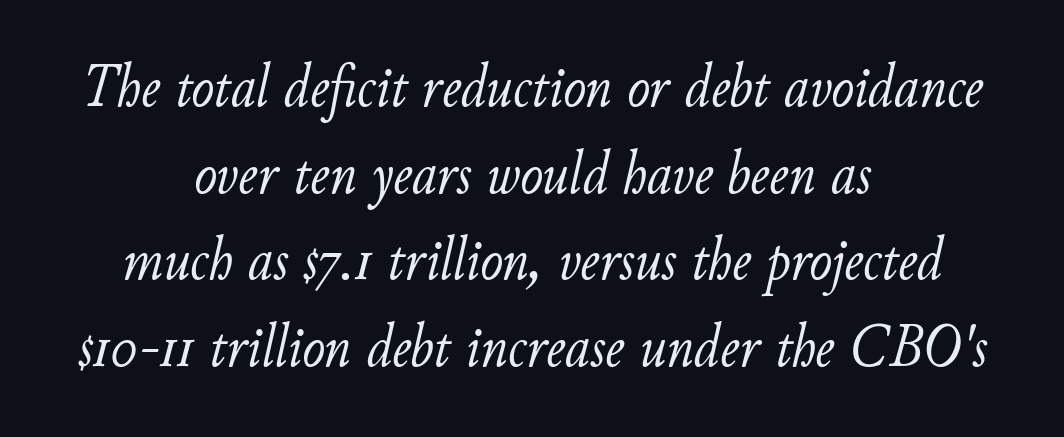
{"italic": "yes", "lean": "right", "slant_degrees": 11, "bold": "no", "weight": "light", "width": "normal", "stroke_contrast": "low", "x_height": "small", "monospaced": "no", "underline": "no", "align": "center", "line_spacing": "normal", "line_spacing_ratio": 1.42, "letter_spacing": "normal", "letter_spacing_em": 0.0, "glyph_px": 61}
